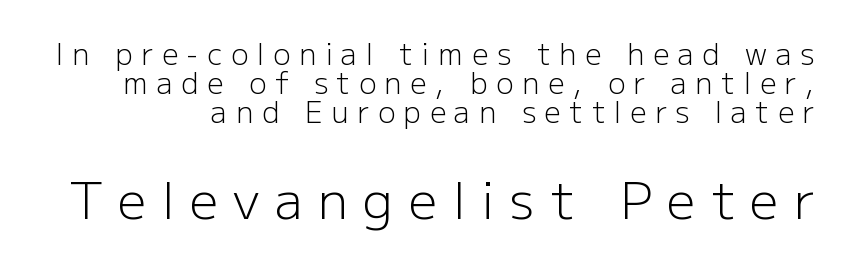
You can tell from the bare stems that sans-serif type was used. Compared with a typical body face, this is equally light or lighter still. Tightly led — the rows are bunched. Spacing verdict: proportional, widths tailored to each character. The horizontal fit of the characters is loose and conspicuously gappy.
